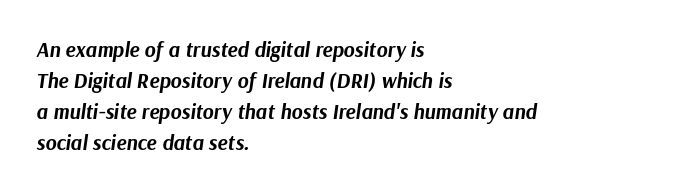
{"italic": "yes", "lean": "right", "slant_degrees": 9, "bold": "yes", "underline": "no", "align": "left", "line_spacing": "normal", "line_spacing_ratio": 1.47, "letter_spacing": "normal", "letter_spacing_em": 0.0, "glyph_px": 21}
